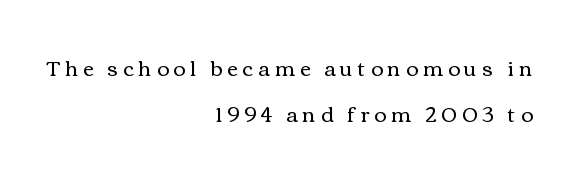
The image shows 21 px text type, upright; set right-aligned, loose line spacing (2.21x), unusually wide letter spacing (+0.24 em), not underlined.
